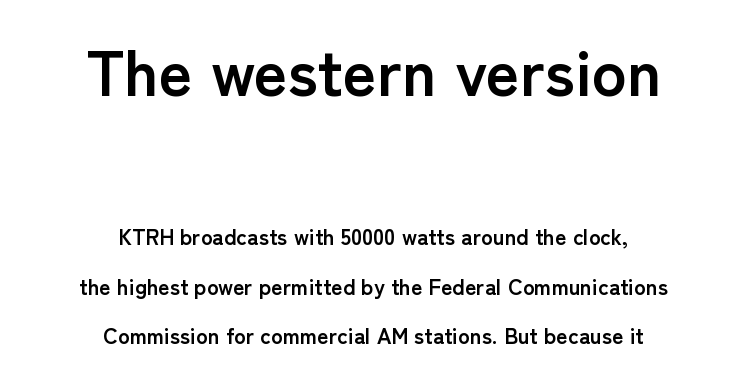
{"serif": "no", "italic": "no", "bold": "yes", "weight": "semibold", "width": "normal", "stroke_contrast": "low", "x_height": "medium", "monospaced": "no", "underline": "no", "align": "center", "line_spacing": "loose", "line_spacing_ratio": 2.26, "letter_spacing": "normal", "letter_spacing_em": 0.0, "larger_block": "first", "size_ratio": 2.95, "glyph_px": 65}
